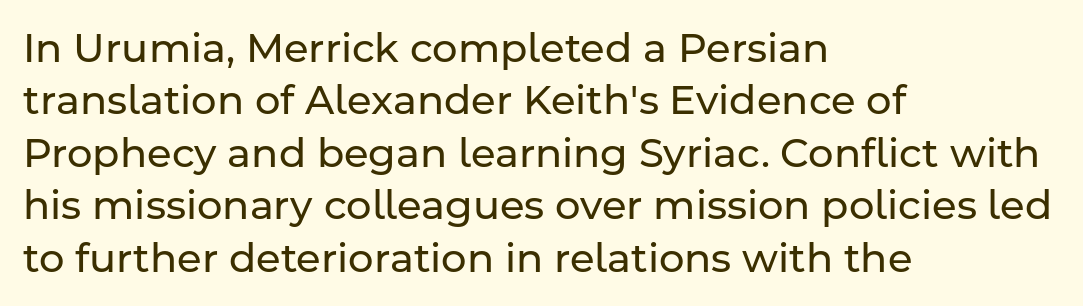
{"serif": "no", "italic": "no", "bold": "no", "weight": "regular", "width": "normal", "stroke_contrast": "low", "x_height": "medium", "monospaced": "no", "underline": "no", "align": "left", "line_spacing": "normal", "line_spacing_ratio": 1.31, "letter_spacing": "normal", "letter_spacing_em": 0.0, "glyph_px": 40}
